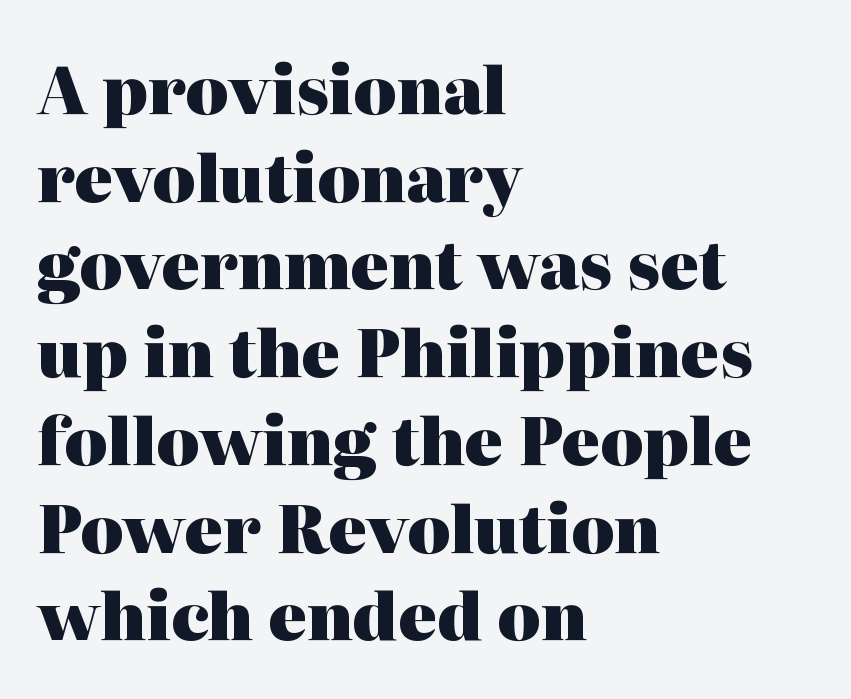
Q: Is the text bold? A: Yes.
Q: Is the text italic (slanted)? A: No, it is upright.
Q: Is the typeface a serif or a sans-serif typeface? A: Serif.
Q: Is the text underlined? A: No.
Q: How is the paragraph aligned? A: Left-aligned.
Q: Is the spacing between letters normal or unusually wide? A: Normal.
Q: Is the spacing between lines tight, normal or loose? A: Normal.
Q: Width (condensed, normal, or wide)? A: Normal.
Q: Stroke contrast? A: High.
Q: x-height? A: Medium.
Q: Monospaced? A: No.
